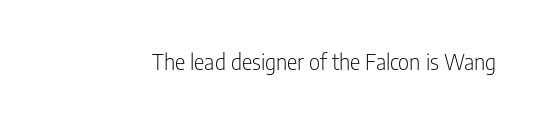
The space directly below the letters is spotless. Quick note: not italic, upright. The line texture is even and compact thanks to regular tracking. These glyphs show unthickened strokes, regular width or finer.
